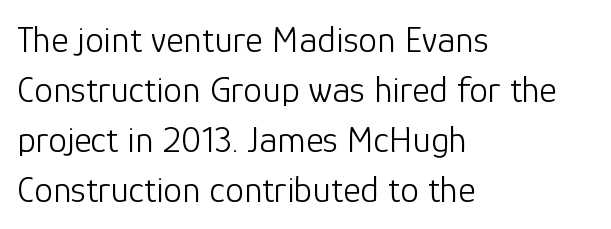
{"serif": "no", "italic": "no", "bold": "no", "weight": "light", "width": "normal", "stroke_contrast": "low", "x_height": "medium", "monospaced": "no", "underline": "no", "align": "left", "line_spacing": "normal", "line_spacing_ratio": 1.32, "letter_spacing": "normal", "letter_spacing_em": 0.0, "glyph_px": 38}
